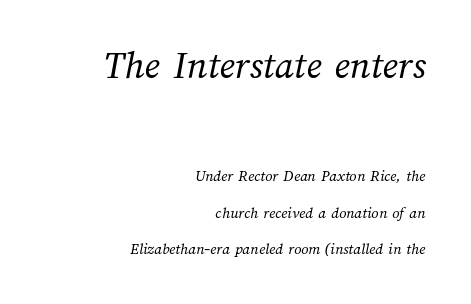
Varying glyph widths throughout — classic text-font behaviour. Honestly, there is no underline to notice here at all. This layout puts the oversized block above and the modest block below. A light-to-regular cut is what we see here. How are the letters spaced? Ordinarily, with no added tracking. The ragged edge is on the left, which tells us the setting is flush right.
